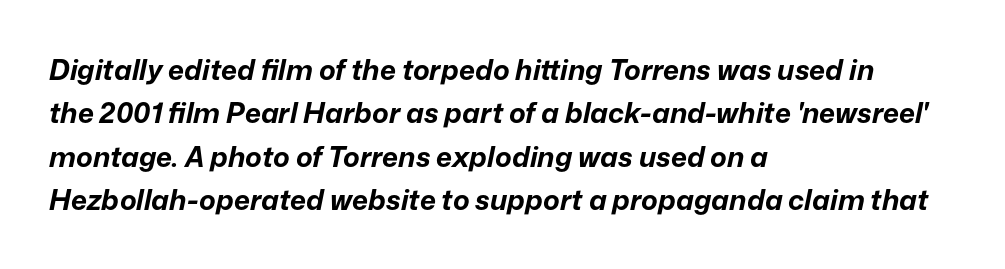
Q: Is the text bold? A: Yes.
Q: Is the text italic (slanted)? A: Yes, it leans right by about 12 degrees.
Q: Is the text underlined? A: No.
Q: How is the paragraph aligned? A: Left-aligned.
Q: Is the spacing between letters normal or unusually wide? A: Normal.
Q: Is the spacing between lines tight, normal or loose? A: Normal.
Q: Width (condensed, normal, or wide)? A: Normal.
Q: Stroke contrast? A: Low.
Q: x-height? A: Medium.
Q: Monospaced? A: No.
